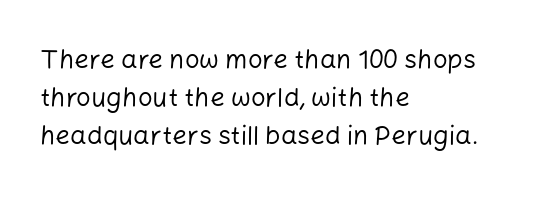
{"italic": "no", "bold": "no", "underline": "no", "align": "left", "line_spacing": "normal", "line_spacing_ratio": 1.46, "letter_spacing": "normal", "letter_spacing_em": 0.0, "glyph_px": 26}
